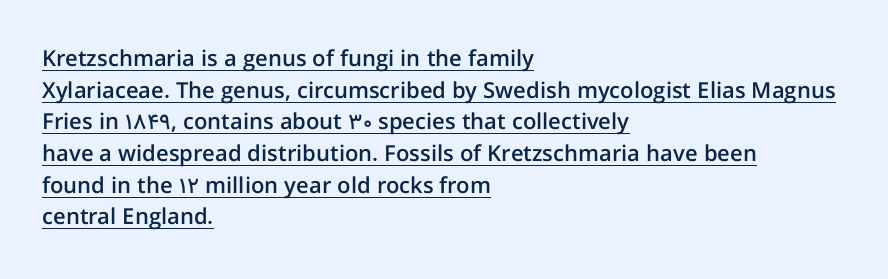
The typesetter chose a ragged-right arrangement here. This rendering leaves character spacing at its baseline value. The lines sit at an ordinary, default distance from one another. Check the space under the baseline: a stroke is drawn there. This is moderately heavy type, rendered in semibold.
